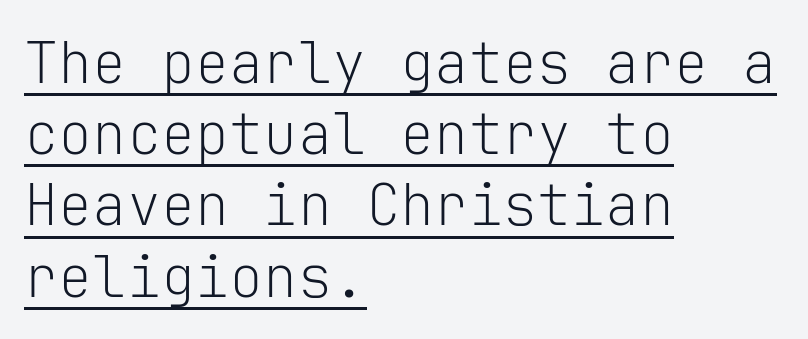
The image shows 57 px light sans-serif type, upright, monospaced; set left-aligned, normal line spacing (1.25x), normal letter spacing, underlined; low stroke contrast and a medium x-height.
